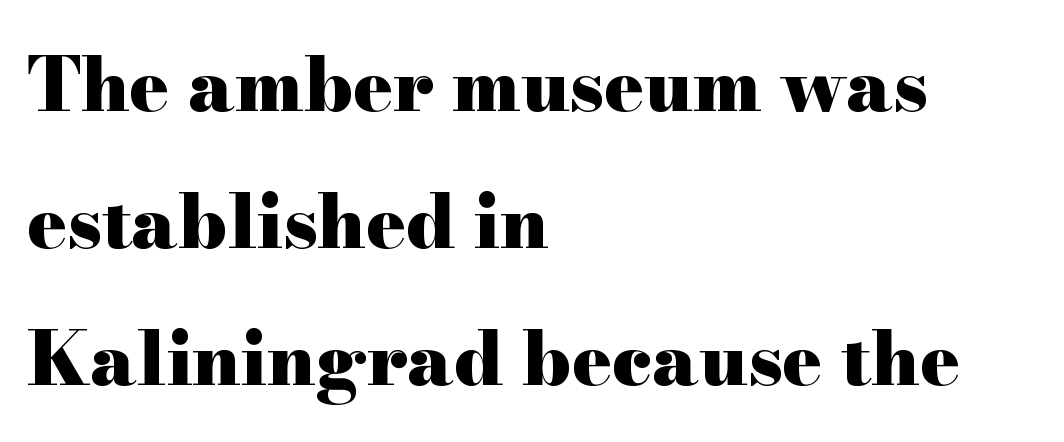
These lines are rendered in a variable-pitch font. The sample has been set heavy, in full bold. The characters display serif detailing at their extremities. The typography opts for an upright posture over an oblique one.
